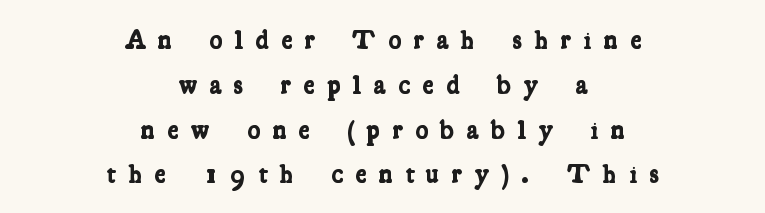
The image shows 27 px bold type; set centered, normal line spacing (1.66x), unusually wide letter spacing (+0.45 em), not underlined.
